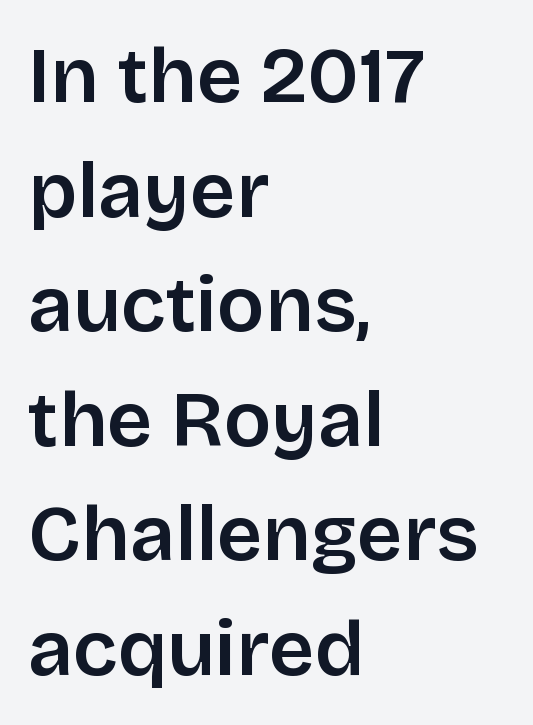
The image shows 79 px semibold sans-serif type, upright; set left-aligned, normal line spacing (1.45x), normal letter spacing, not underlined; low stroke contrast and a large x-height.
